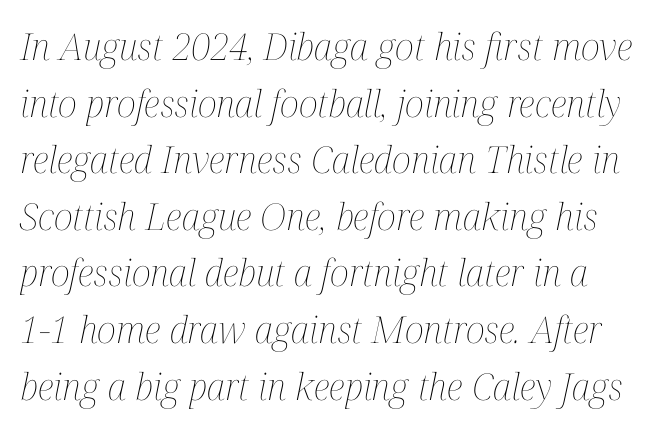
The image shows 37 px thin, condensed type, italic (leaning right); set normal line spacing (1.53x), normal letter spacing, not underlined; medium stroke contrast and a medium x-height.
